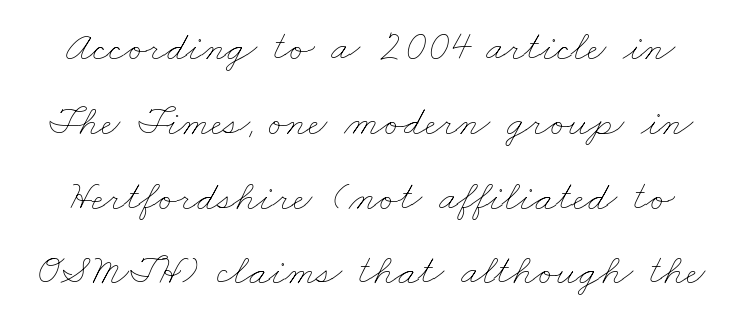
Q: Is the text bold? A: No.
Q: Is the text underlined? A: No.
Q: Is the spacing between letters normal or unusually wide? A: Normal.
Q: Width (condensed, normal, or wide)? A: Wide.
Q: Stroke contrast? A: Low.
Q: x-height? A: Small.
Q: Monospaced? A: No.
